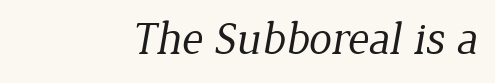
The image shows 46 px regular-weight serif type; set normal letter spacing, not underlined; low stroke contrast and a medium x-height.
